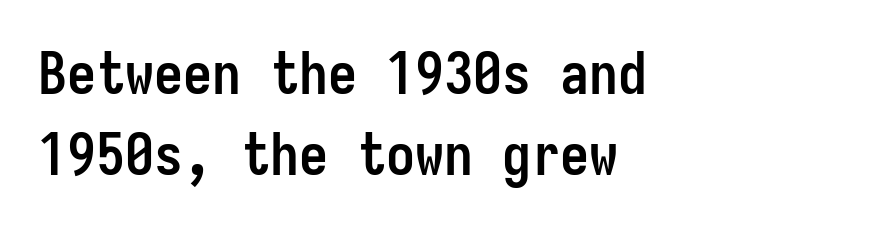
Q: Is the text bold? A: Yes.
Q: Is the text italic (slanted)? A: No, it is upright.
Q: Is the typeface a serif or a sans-serif typeface? A: Sans-serif.
Q: Is the text underlined? A: No.
Q: How is the paragraph aligned? A: Left-aligned.
Q: Is the spacing between letters normal or unusually wide? A: Normal.
Q: Is the spacing between lines tight, normal or loose? A: Normal.
Q: Width (condensed, normal, or wide)? A: Condensed.
Q: Stroke contrast? A: Low.
Q: x-height? A: Medium.
Q: Monospaced? A: Yes.
